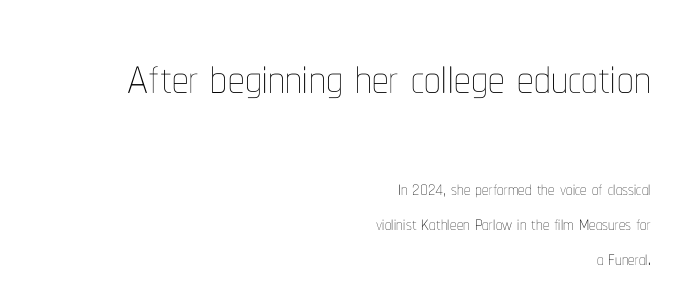
The image shows 66 px thin, condensed type, upright; set right-aligned, normal line spacing (1.36x), normal letter spacing, not underlined; the first (top) block is 2.54x larger; low stroke contrast and a medium x-height.
